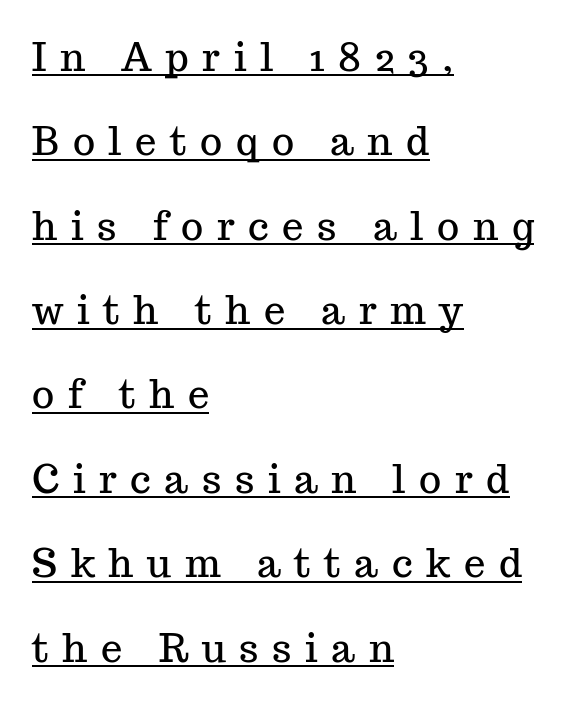
Q: Is the text italic (slanted)? A: No, it is upright.
Q: Is the typeface a serif or a sans-serif typeface? A: Serif.
Q: Is the text underlined? A: Yes.
Q: How is the paragraph aligned? A: Left-aligned.
Q: Is the spacing between letters normal or unusually wide? A: Unusually wide.
Q: Is the spacing between lines tight, normal or loose? A: Loose.
Q: Width (condensed, normal, or wide)? A: Normal.
Q: Stroke contrast? A: Medium.
Q: x-height? A: Medium.
Q: Monospaced? A: No.
